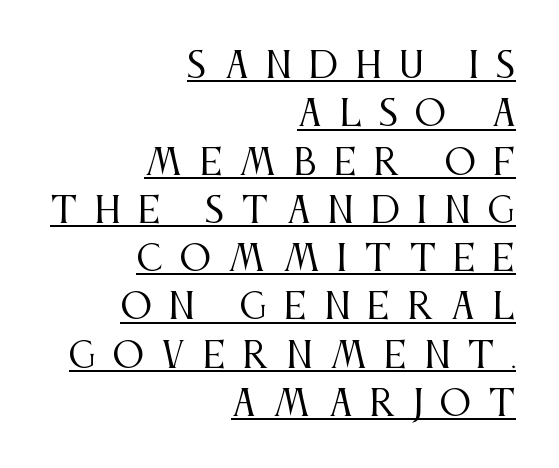
{"serif": "yes", "italic": "no", "bold": "no", "weight": "regular", "width": "condensed", "stroke_contrast": "medium", "x_height": "large", "monospaced": "no", "underline": "yes", "align": "right", "line_spacing": "normal", "line_spacing_ratio": 1.38, "letter_spacing": "wide", "letter_spacing_em": 0.49, "glyph_px": 35}
